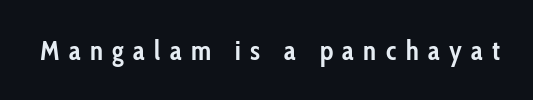
The image shows 27 px bold type, upright; set unusually wide letter spacing (+0.35 em), not underlined.
